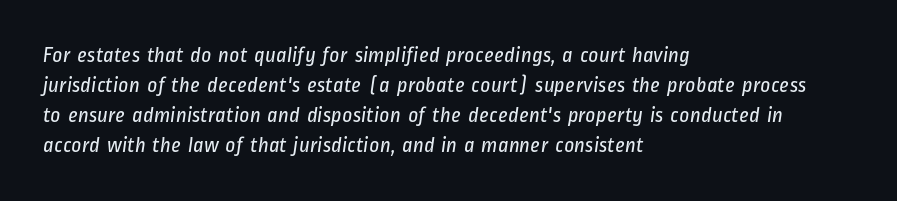
{"bold": "no", "underline": "no", "align": "left", "line_spacing": "normal", "line_spacing_ratio": 1.36, "letter_spacing": "normal", "letter_spacing_em": 0.0, "glyph_px": 22}
